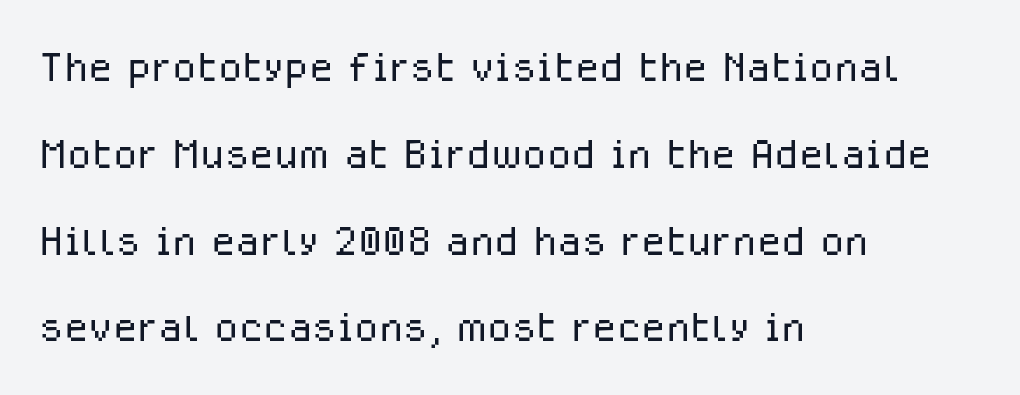
{"serif": "no", "italic": "no", "bold": "no", "weight": "light", "width": "normal", "stroke_contrast": "low", "x_height": "medium", "monospaced": "no", "underline": "no", "align": "left", "line_spacing": "normal", "line_spacing_ratio": 1.55, "letter_spacing": "normal", "letter_spacing_em": 0.0, "glyph_px": 56}
